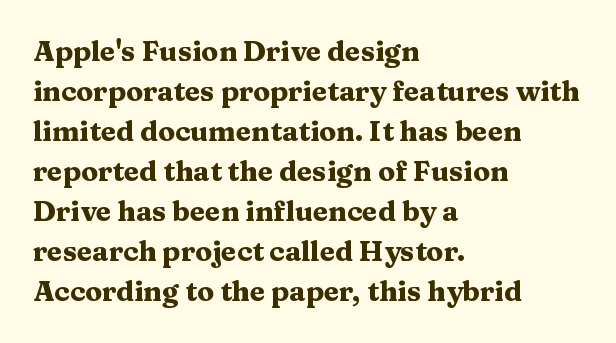
The typeface chosen for these lines features serifs. Pretty heavy lettering here — definitely bold. The font's upright variant was chosen for this text. The vertical gap from one line to the next is medium. Proportional: the letters do not fall into vertical columns.
